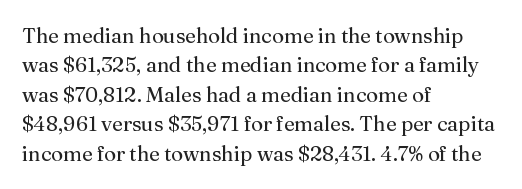
A clean baseline with only descenders dipping below it. If you drew a line through each stem, it would be perfectly vertical. Honestly, the row spacing looks completely unremarkable. Is this a heavy cut? Hardly; it is regular or lighter.
